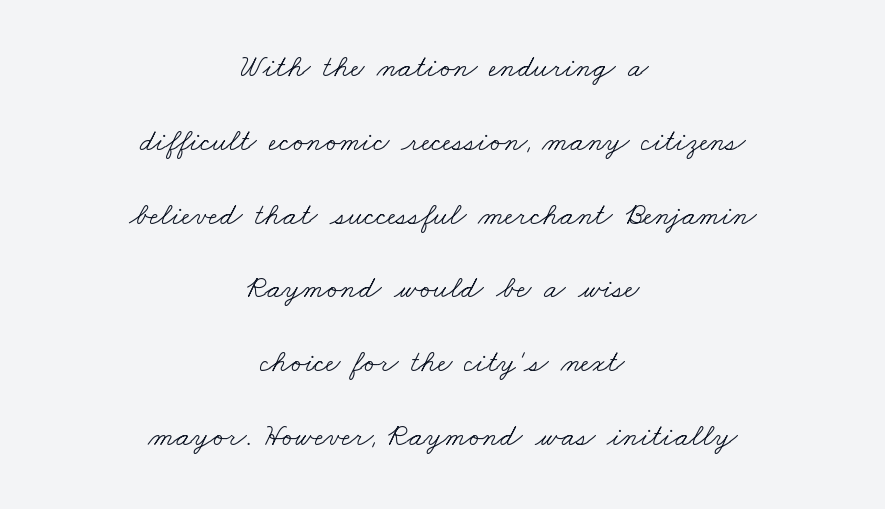
The image shows 31 px light, wide serif type; set centered, loose line spacing (2.38x), normal letter spacing, not underlined; low stroke contrast and a small x-height.
